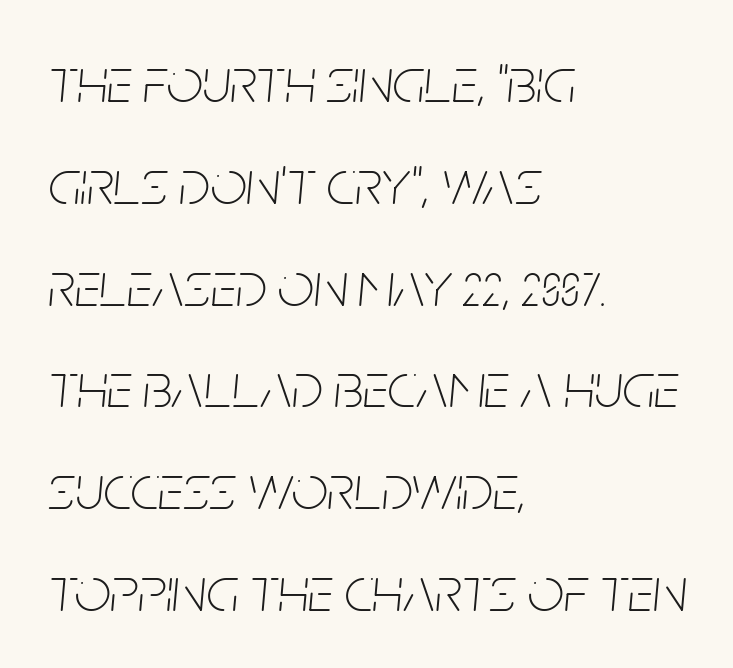
Inter-character spacing is left at the font's built-in metrics. Is the type slanted? Yes — the strokes lean at a clear angle. Each stroke keeps to a modest, everyday thickness or less. These lines are rendered in a variable-pitch font. All the whitespace from short lines collects on the right.
